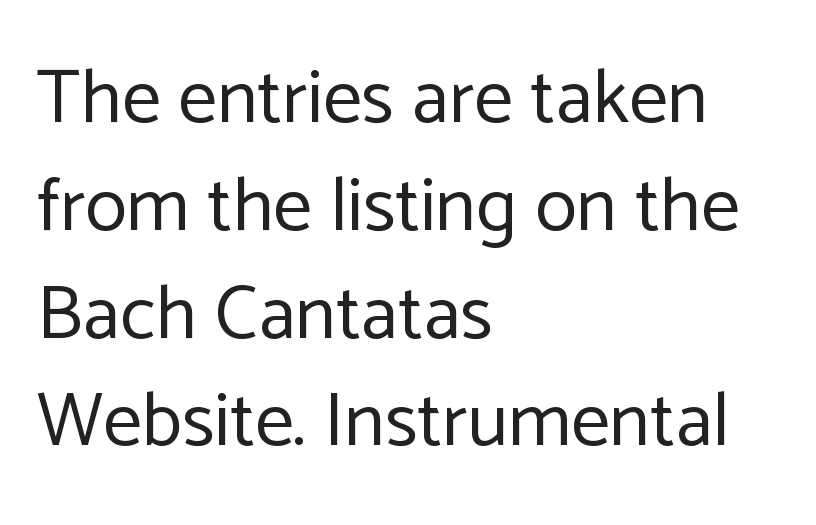
The image shows 77 px regular-weight sans-serif type, upright; set left-aligned, normal line spacing (1.4x), normal letter spacing, not underlined; low stroke contrast and a medium x-height.
